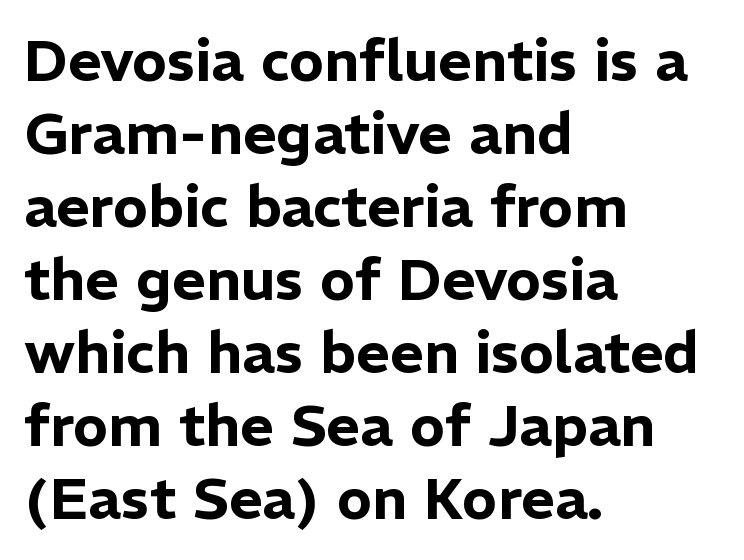
The image shows 58 px sans-serif type, upright; set left-aligned, normal line spacing (1.26x), normal letter spacing, not underlined; low stroke contrast and a medium x-height.
